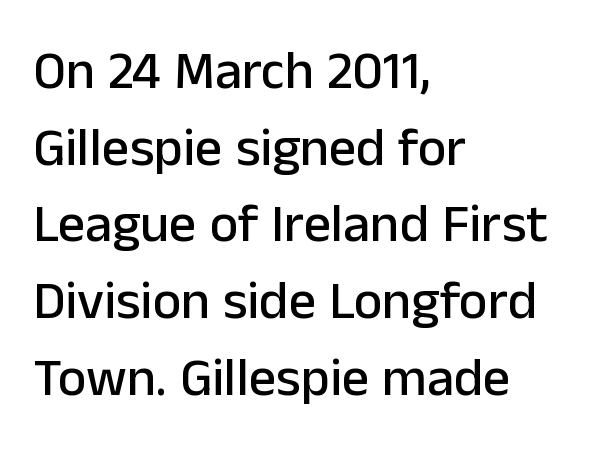
In terms of posture, this sample is upright. Words appear dense and cohesive because spacing is normal. Every row of glyphs begins at an identical x-position on the left. Baseline-to-baseline distance is the conventional proportion of letter height. The face used here is a sans, in the tradition of grotesques and geometrics.
